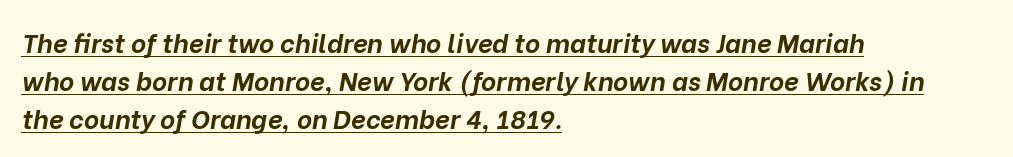
The image shows 26 px bold type, italic (leaning right); set left-aligned, normal line spacing (1.46x), normal letter spacing, underlined.
